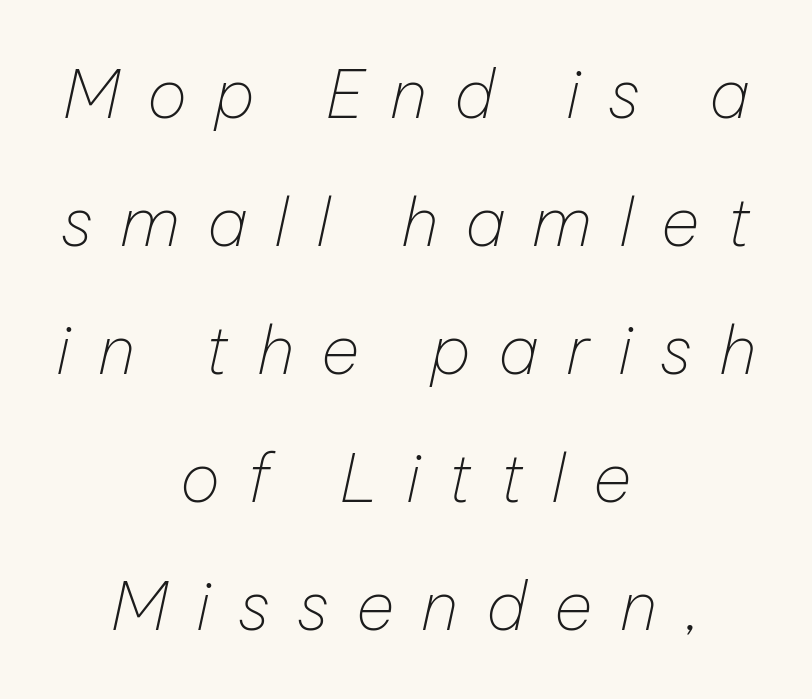
{"italic": "yes", "lean": "right", "slant_degrees": 12, "bold": "no", "weight": "thin", "width": "normal", "stroke_contrast": "low", "x_height": "medium", "monospaced": "no", "underline": "no", "align": "center", "line_spacing": "loose", "line_spacing_ratio": 1.91, "letter_spacing": "wide", "letter_spacing_em": 0.41, "glyph_px": 67}
